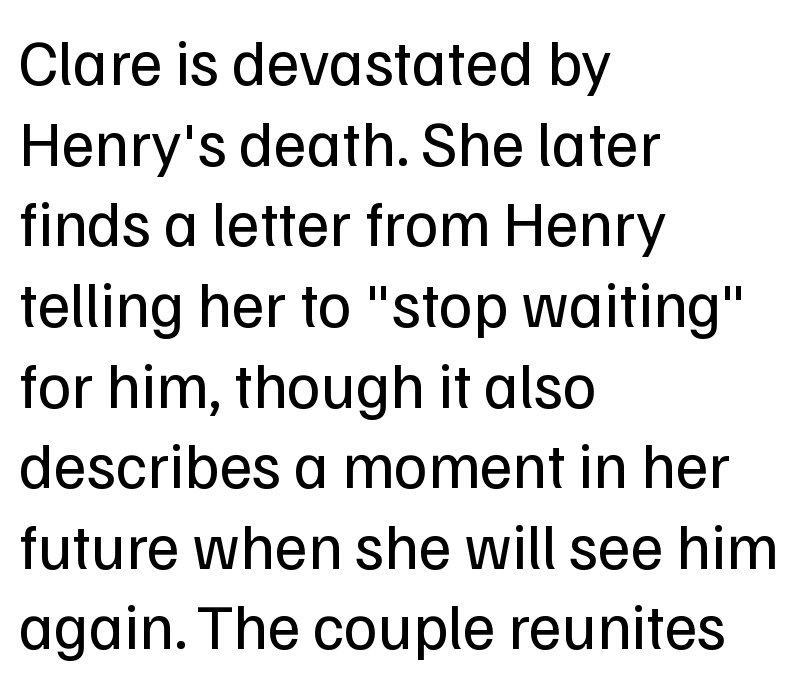
{"serif": "no", "italic": "no", "bold": "no", "weight": "regular", "width": "normal", "stroke_contrast": "low", "x_height": "medium", "monospaced": "no", "underline": "no", "align": "left", "line_spacing": "normal", "line_spacing_ratio": 1.26, "letter_spacing": "normal", "letter_spacing_em": 0.0, "glyph_px": 64}
